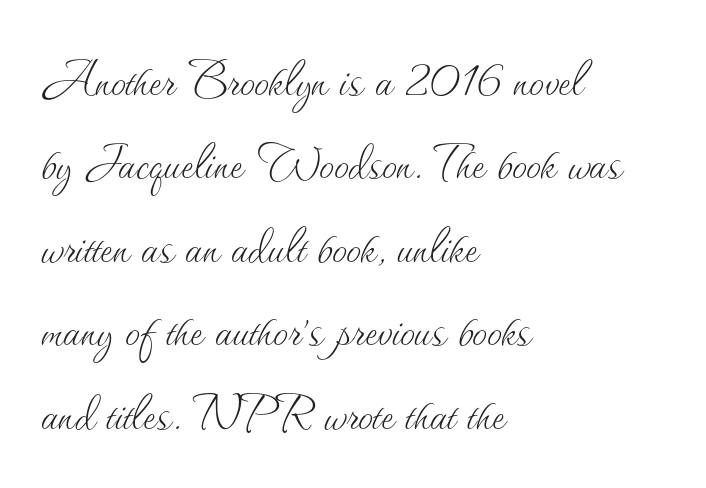
{"bold": "no", "weight": "thin", "width": "normal", "stroke_contrast": "medium", "x_height": "small", "monospaced": "no", "underline": "no", "align": "left", "line_spacing": "normal", "line_spacing_ratio": 1.39, "letter_spacing": "normal", "letter_spacing_em": 0.0, "glyph_px": 60}
